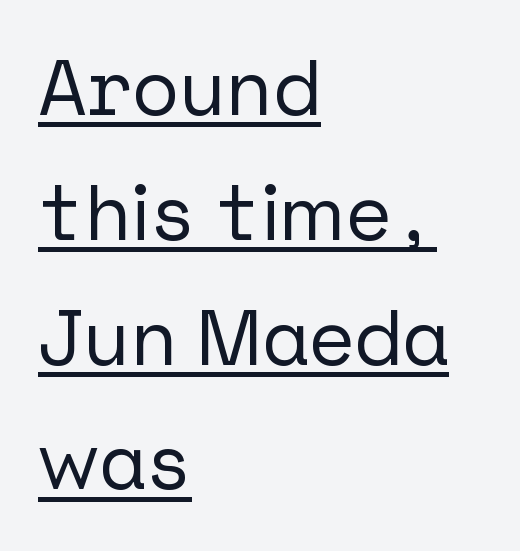
Q: Is the text italic (slanted)? A: No, it is upright.
Q: Is the typeface a serif or a sans-serif typeface? A: Sans-serif.
Q: Is the text underlined? A: Yes.
Q: How is the paragraph aligned? A: Left-aligned.
Q: Is the spacing between letters normal or unusually wide? A: Normal.
Q: Is the spacing between lines tight, normal or loose? A: Normal.
Q: Width (condensed, normal, or wide)? A: Normal.
Q: Stroke contrast? A: Low.
Q: x-height? A: Medium.
